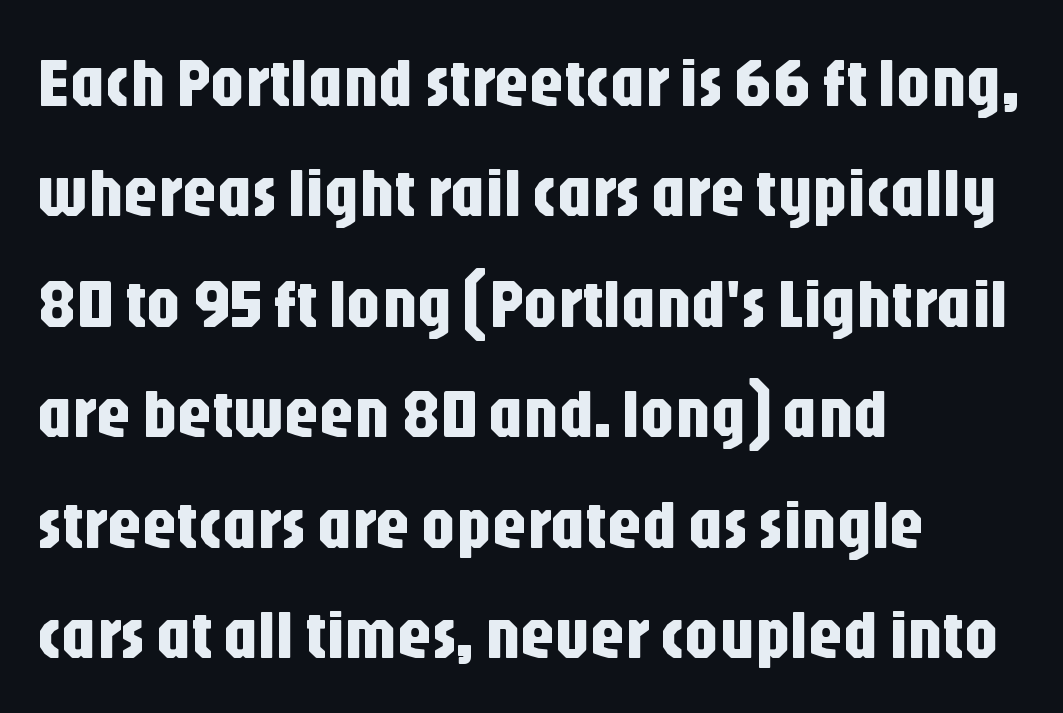
{"serif": "no", "italic": "no", "width": "condensed", "stroke_contrast": "low", "x_height": "large", "monospaced": "no", "underline": "no", "align": "left", "line_spacing": "normal", "line_spacing_ratio": 1.6, "letter_spacing": "normal", "letter_spacing_em": 0.0, "glyph_px": 69}
